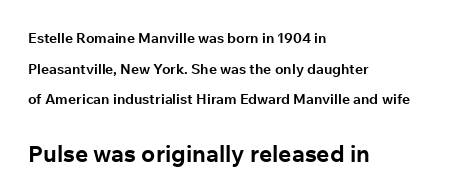
The image shows 23 px bold type, upright; set left-aligned, loose line spacing (2.18x), normal letter spacing, not underlined; the second (bottom) block is 1.64x larger.
